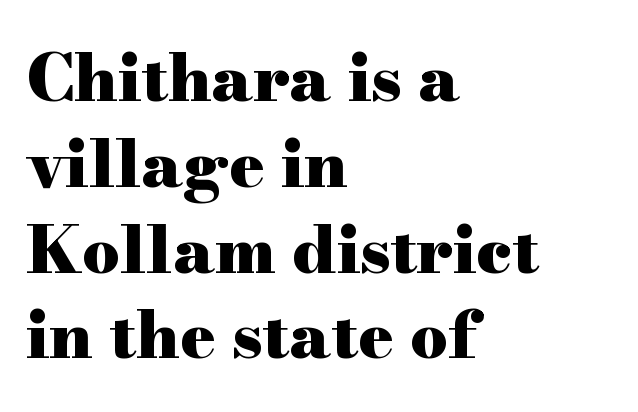
The image shows 66 px heavy, wide serif type, upright; set left-aligned, normal line spacing (1.3x), normal letter spacing, not underlined; high stroke contrast and a small x-height.
